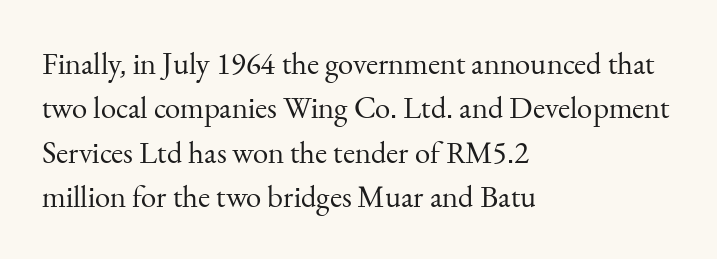
{"serif": "yes", "italic": "no", "bold": "no", "weight": "regular", "width": "normal", "stroke_contrast": "medium", "x_height": "small", "monospaced": "no", "underline": "no", "align": "left", "line_spacing": "normal", "line_spacing_ratio": 1.43, "letter_spacing": "normal", "letter_spacing_em": 0.0, "glyph_px": 31}
